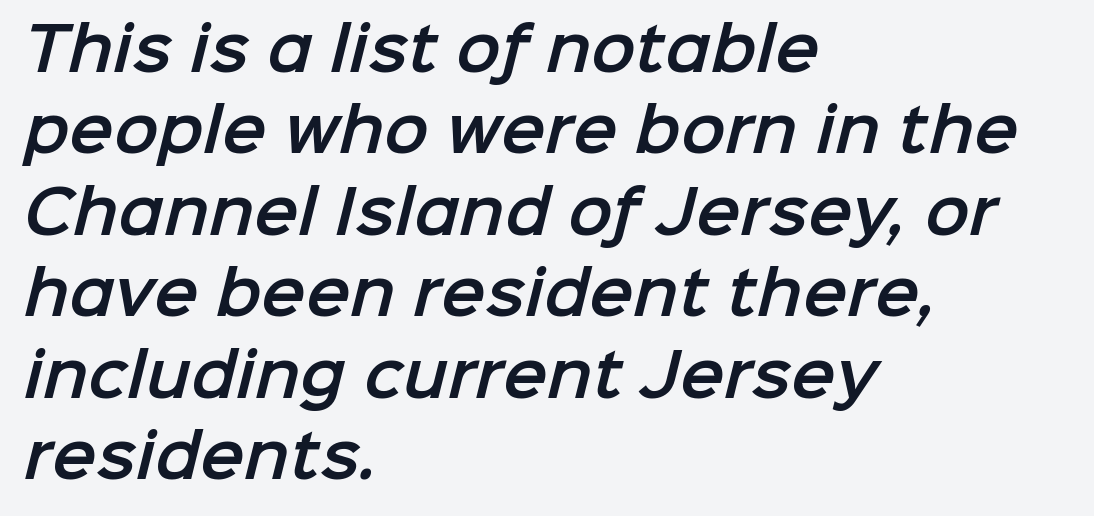
Short and long lines alike share a common starting point at left. Each row of text sits above clean, open space. Do the characters align in a grid? No, the font is proportional. Nothing unusual about the tracking: characters are spaced as the font intends. Interline gaps are of average width in this sample.
